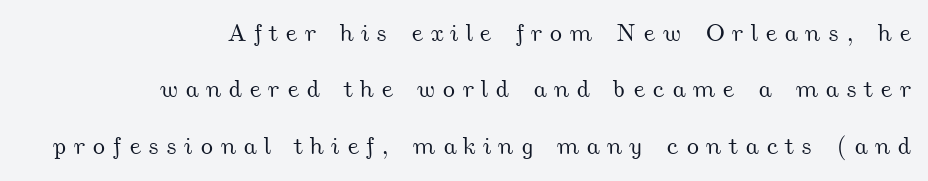
The typesetter chose a ragged-left arrangement here. The tracking reads as deliberately expanded to a designer's eye. Vertical spacing — loose. Nobody drew a line under any word here.
